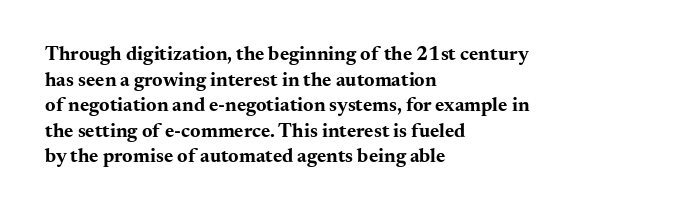
Q: Is the text bold? A: Yes.
Q: Is the text italic (slanted)? A: No, it is upright.
Q: Is the text underlined? A: No.
Q: How is the paragraph aligned? A: Left-aligned.
Q: Is the spacing between letters normal or unusually wide? A: Normal.
Q: Is the spacing between lines tight, normal or loose? A: Normal.
